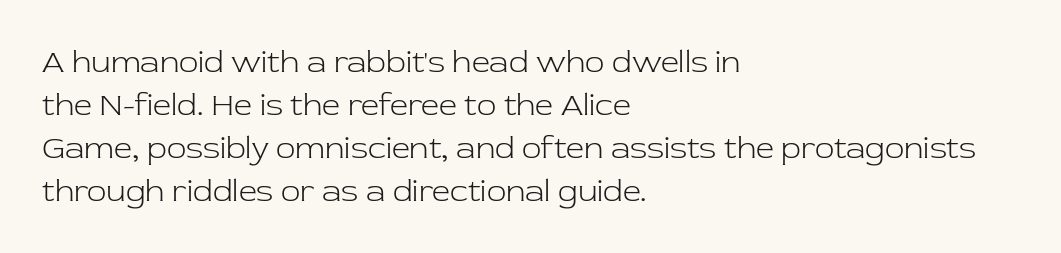
Q: Is the text bold? A: No.
Q: Is the text italic (slanted)? A: No, it is upright.
Q: Is the typeface a serif or a sans-serif typeface? A: Serif.
Q: Is the text underlined? A: No.
Q: How is the paragraph aligned? A: Left-aligned.
Q: Is the spacing between letters normal or unusually wide? A: Normal.
Q: Is the spacing between lines tight, normal or loose? A: Normal.
Q: Width (condensed, normal, or wide)? A: Normal.
Q: Stroke contrast? A: Low.
Q: x-height? A: Medium.
Q: Monospaced? A: No.
